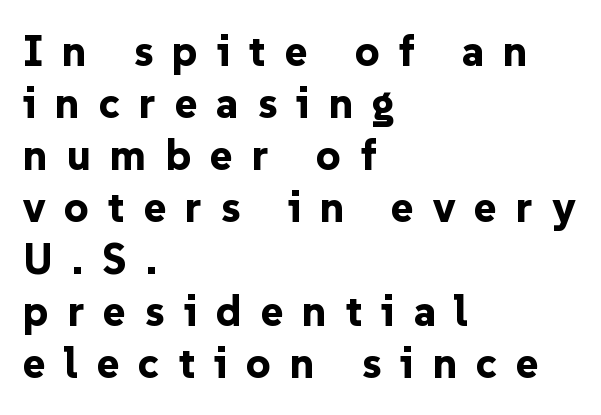
Decoration check: the copy has no underline. Does the lettering tilt? It doesn't — this is upright. As a designer I'd log this as weight 700, bold. Serifs: no, the terminals of the letterforms are clean. Horizontal alignment here is leftward, the default for most running prose.
